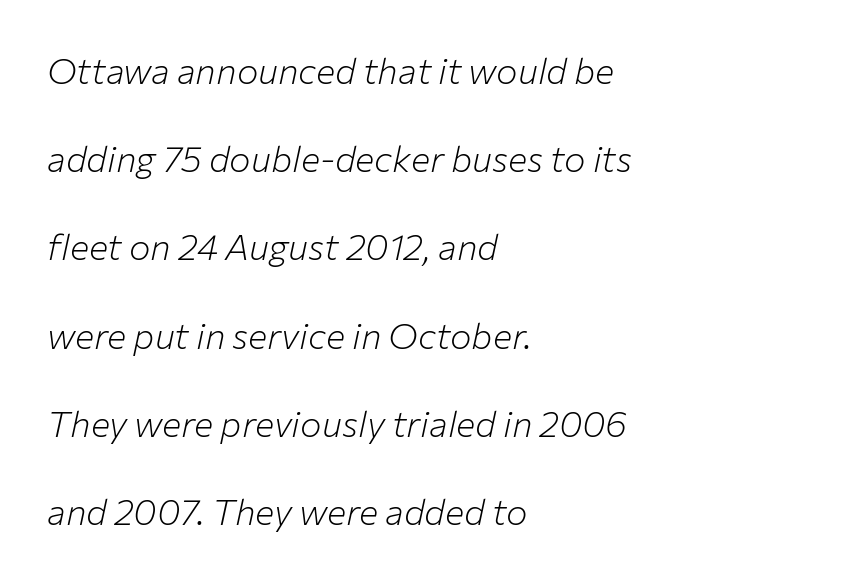
Q: Is the text bold? A: No.
Q: Is the text italic (slanted)? A: Yes, it leans right by about 12 degrees.
Q: Is the text underlined? A: No.
Q: How is the paragraph aligned? A: Left-aligned.
Q: Is the spacing between letters normal or unusually wide? A: Normal.
Q: Is the spacing between lines tight, normal or loose? A: Loose.
Q: Width (condensed, normal, or wide)? A: Normal.
Q: Stroke contrast? A: Low.
Q: x-height? A: Medium.
Q: Monospaced? A: No.
